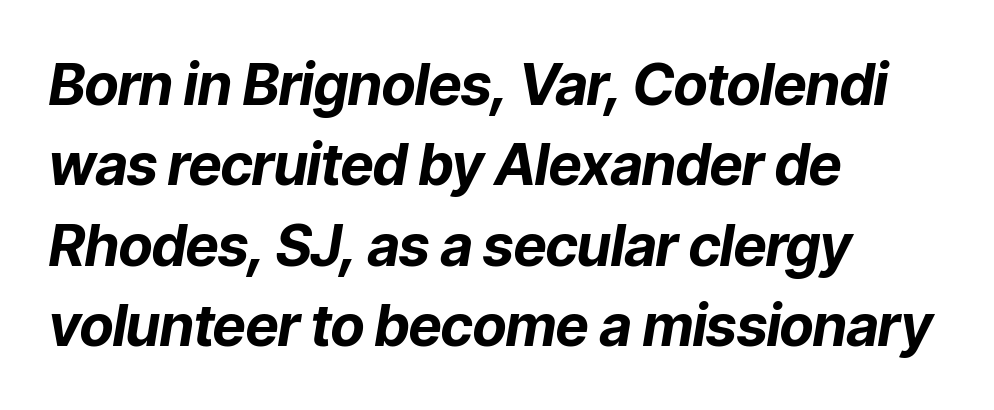
{"italic": "yes", "lean": "right", "slant_degrees": 9, "bold": "yes", "weight": "bold", "width": "normal", "stroke_contrast": "low", "x_height": "medium", "monospaced": "no", "underline": "no", "align": "left", "line_spacing": "normal", "line_spacing_ratio": 1.41, "letter_spacing": "normal", "letter_spacing_em": 0.0, "glyph_px": 57}
